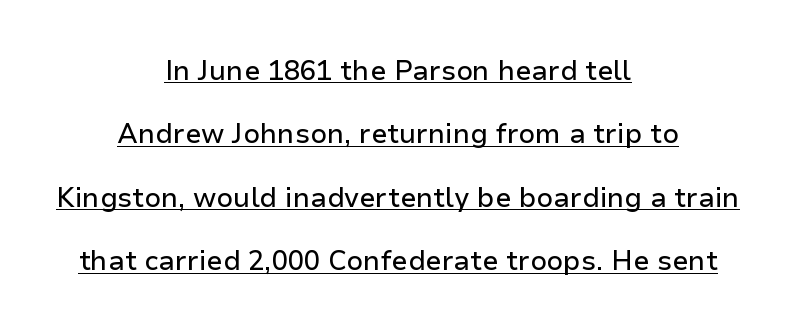
Q: Is the text italic (slanted)? A: No, it is upright.
Q: Is the text underlined? A: Yes.
Q: How is the paragraph aligned? A: Centered.
Q: Is the spacing between letters normal or unusually wide? A: Normal.
Q: Is the spacing between lines tight, normal or loose? A: Loose.
